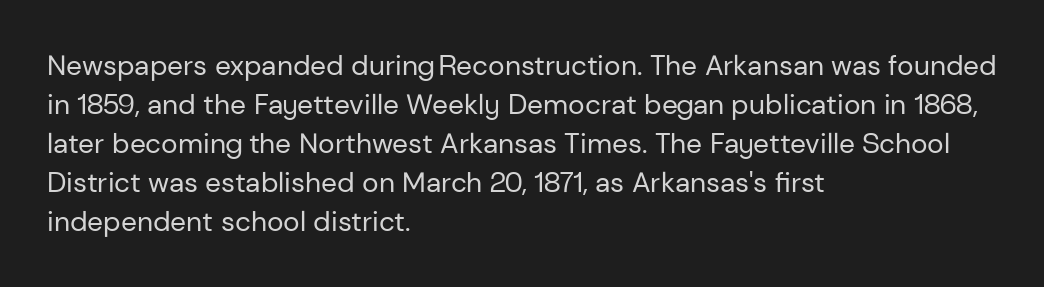
The image shows 28 px regular-weight sans-serif type, upright; set left-aligned, normal line spacing (1.39x), normal letter spacing, not underlined; low stroke contrast and a medium x-height.
